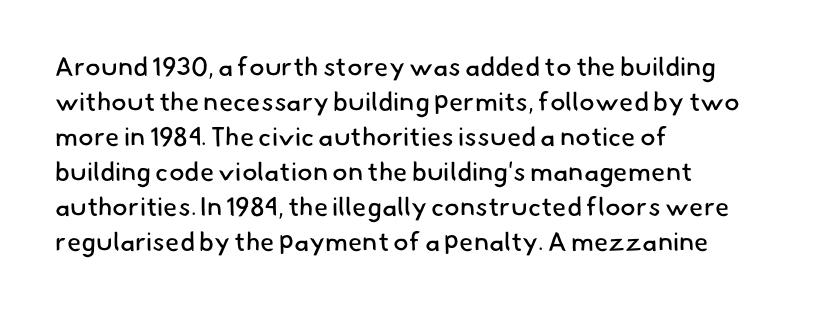
{"bold": "no", "underline": "no", "align": "left", "line_spacing": "normal", "line_spacing_ratio": 1.35, "letter_spacing": "normal", "letter_spacing_em": 0.0, "glyph_px": 26}
